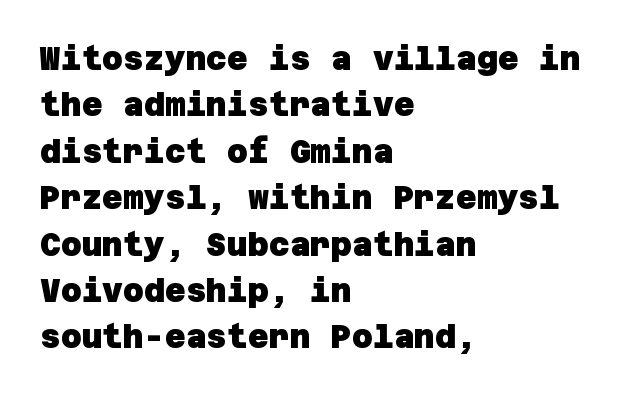
Q: Is the text bold? A: Yes.
Q: Is the typeface a serif or a sans-serif typeface? A: Sans-serif.
Q: Is the text underlined? A: No.
Q: How is the paragraph aligned? A: Left-aligned.
Q: Is the spacing between letters normal or unusually wide? A: Normal.
Q: Is the spacing between lines tight, normal or loose? A: Normal.
Q: Width (condensed, normal, or wide)? A: Normal.
Q: Stroke contrast? A: Low.
Q: x-height? A: Large.
